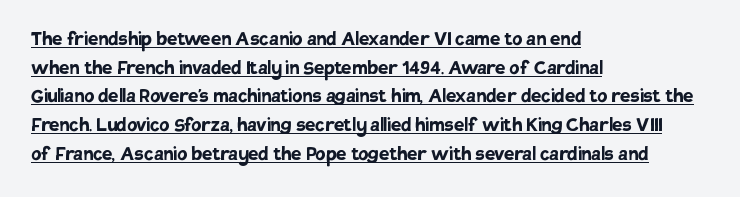
A student would call this left alignment; a typographer would say flush left, rag right. Strokes here are thick enough to call this a true bold. A normal amount of white space separates one row of letters from the next. The passage shown has conventional tracking throughout. In terms of posture, this sample is upright.
